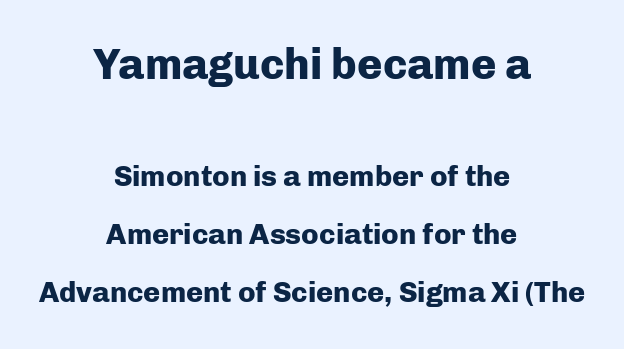
Spacing between characters is what you'd get straight out of the box. The letters in the upper block stand taller than those in the block below. Vertically, the passage feels expansive, rows floating well apart. Do the letters lean? They stand straight.
